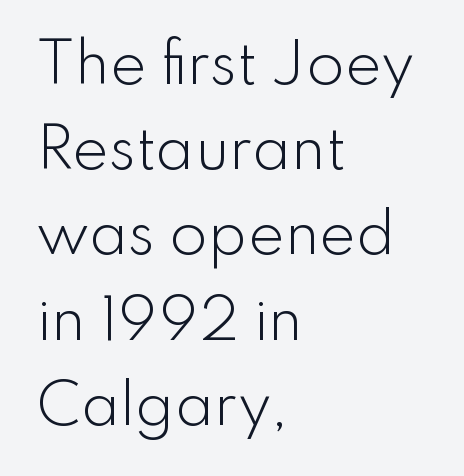
Q: Is the text bold? A: No.
Q: Is the text italic (slanted)? A: No, it is upright.
Q: Is the typeface a serif or a sans-serif typeface? A: Sans-serif.
Q: Is the text underlined? A: No.
Q: How is the paragraph aligned? A: Left-aligned.
Q: Is the spacing between letters normal or unusually wide? A: Normal.
Q: Is the spacing between lines tight, normal or loose? A: Normal.
Q: Width (condensed, normal, or wide)? A: Normal.
Q: Stroke contrast? A: Low.
Q: x-height? A: Small.
Q: Monospaced? A: No.
